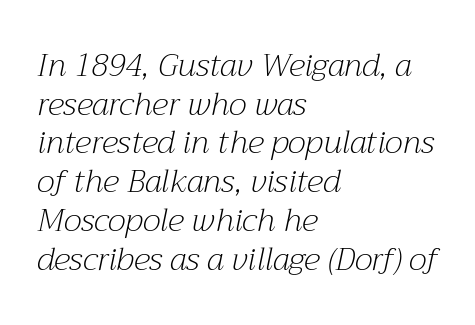
The image shows 32 px light serif type, italic (leaning right); set left-aligned, line spacing 1.21x, normal letter spacing, not underlined; medium stroke contrast and a medium x-height.
